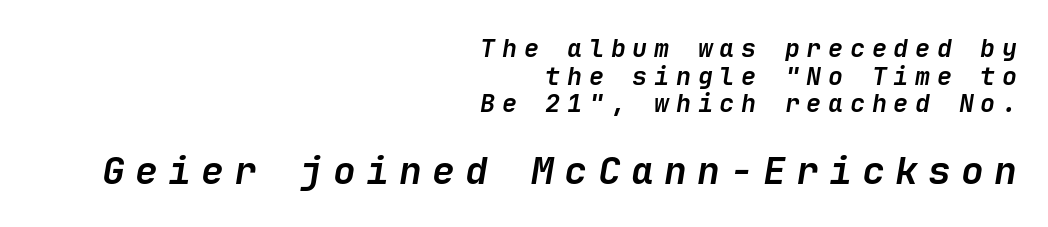
{"italic": "yes", "lean": "right", "slant_degrees": 9, "bold": "yes", "weight": "semibold", "width": "normal", "stroke_contrast": "low", "x_height": "medium", "underline": "no", "align": "right", "line_spacing": "tight", "line_spacing_ratio": 1.11, "letter_spacing": "wide", "letter_spacing_em": 0.27, "larger_block": "second", "size_ratio": 1.52, "glyph_px": 38}
